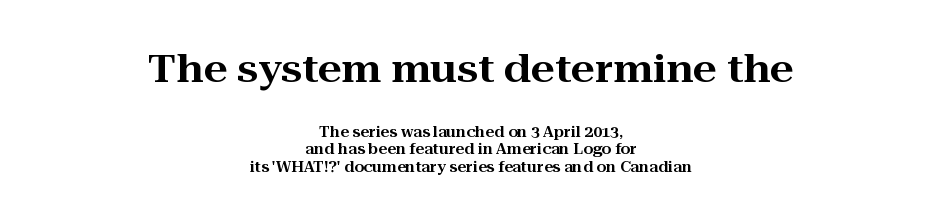
{"serif": "yes", "italic": "no", "width": "wide", "stroke_contrast": "high", "x_height": "medium", "monospaced": "no", "underline": "no", "align": "center", "line_spacing": "normal", "line_spacing_ratio": 1.25, "letter_spacing": "normal", "letter_spacing_em": 0.0, "larger_block": "first", "size_ratio": 2.71, "glyph_px": 38}
